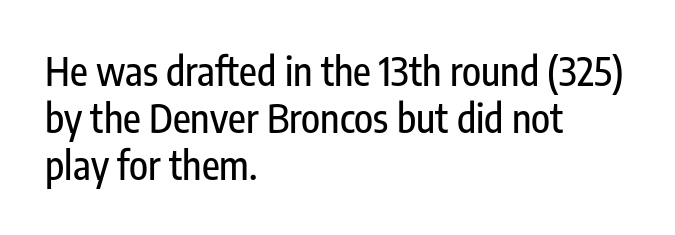
{"serif": "no", "italic": "no", "width": "condensed", "stroke_contrast": "low", "x_height": "medium", "monospaced": "no", "underline": "no", "align": "left", "line_spacing_ratio": 1.21, "letter_spacing": "normal", "letter_spacing_em": 0.0, "glyph_px": 39}
